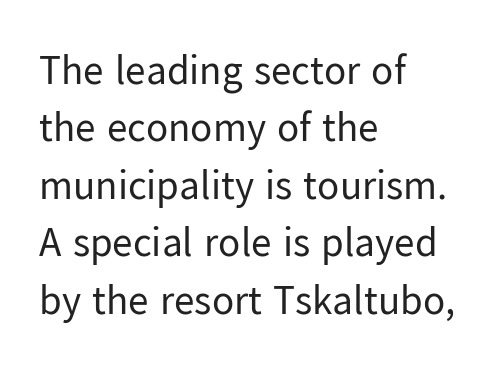
{"serif": "no", "italic": "no", "bold": "no", "weight": "regular", "width": "normal", "stroke_contrast": "low", "x_height": "medium", "monospaced": "no", "underline": "no", "align": "left", "line_spacing": "normal", "line_spacing_ratio": 1.4, "letter_spacing": "normal", "letter_spacing_em": 0.0, "glyph_px": 41}
